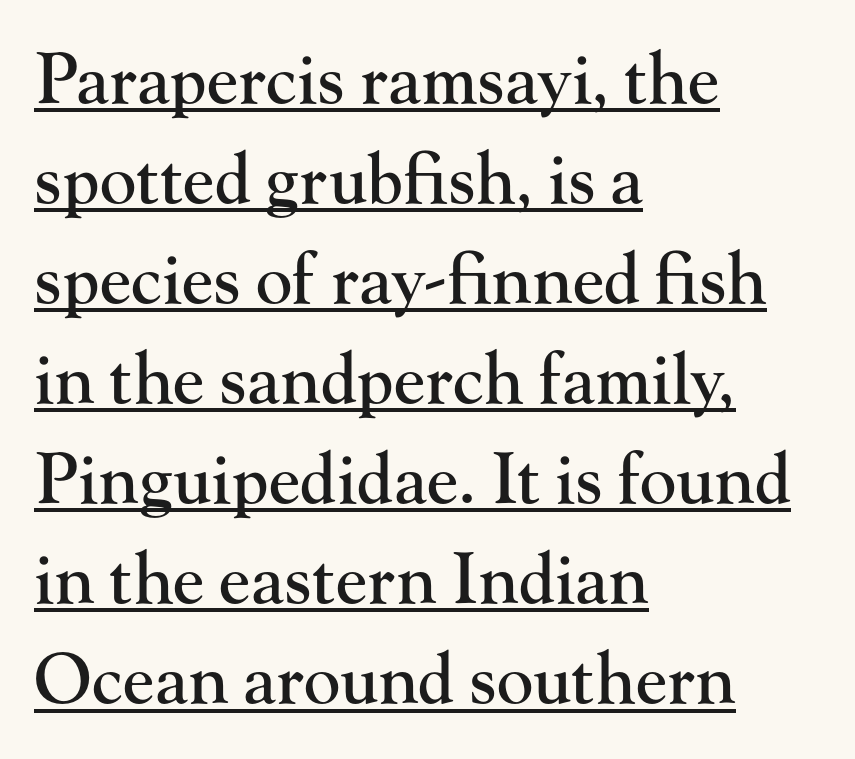
{"serif": "yes", "italic": "no", "width": "normal", "stroke_contrast": "high", "x_height": "small", "monospaced": "no", "underline": "yes", "align": "left", "line_spacing": "normal", "line_spacing_ratio": 1.45, "letter_spacing": "normal", "letter_spacing_em": 0.0, "glyph_px": 69}
